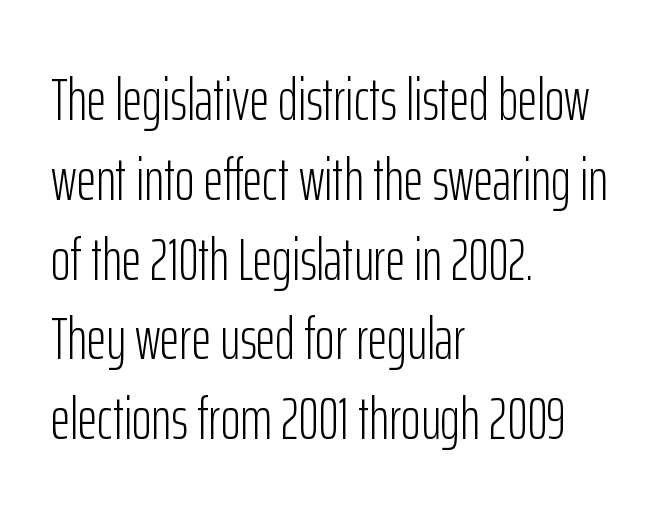
Q: Is the text bold? A: No.
Q: Is the text italic (slanted)? A: No, it is upright.
Q: Is the typeface a serif or a sans-serif typeface? A: Sans-serif.
Q: Is the text underlined? A: No.
Q: How is the paragraph aligned? A: Left-aligned.
Q: Is the spacing between letters normal or unusually wide? A: Normal.
Q: Is the spacing between lines tight, normal or loose? A: Normal.
Q: Width (condensed, normal, or wide)? A: Condensed.
Q: Stroke contrast? A: Low.
Q: x-height? A: Medium.
Q: Monospaced? A: No.
